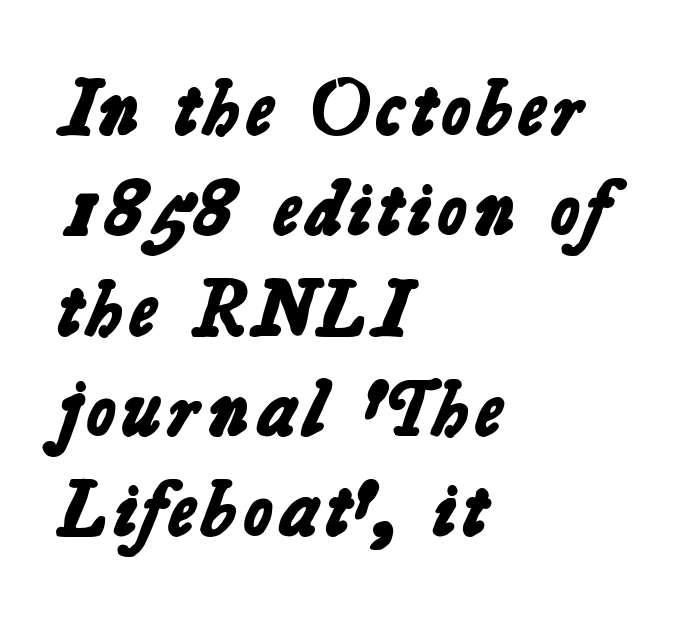
{"serif": "no", "bold": "yes", "weight": "bold", "width": "normal", "stroke_contrast": "low", "x_height": "medium", "monospaced": "no", "underline": "no", "align": "left", "line_spacing": "normal", "line_spacing_ratio": 1.27, "letter_spacing": "normal", "letter_spacing_em": 0.0, "glyph_px": 79}
